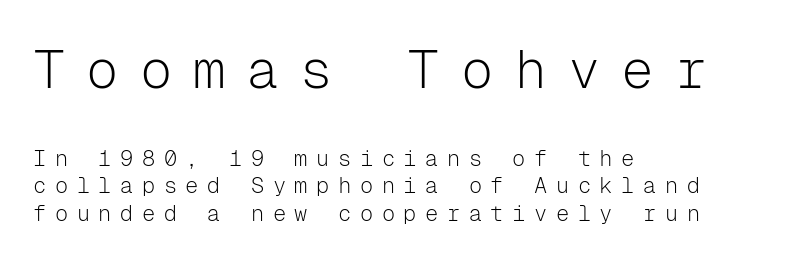
{"serif": "no", "italic": "no", "bold": "no", "weight": "light", "width": "normal", "stroke_contrast": "low", "x_height": "medium", "monospaced": "yes", "underline": "no", "align": "left", "line_spacing_ratio": 1.24, "letter_spacing": "wide", "letter_spacing_em": 0.39, "larger_block": "first", "size_ratio": 2.45, "glyph_px": 54}
